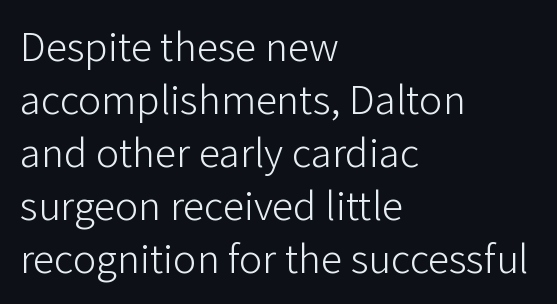
Q: Is the text bold? A: No.
Q: Is the text italic (slanted)? A: No, it is upright.
Q: Is the typeface a serif or a sans-serif typeface? A: Sans-serif.
Q: Is the text underlined? A: No.
Q: How is the paragraph aligned? A: Left-aligned.
Q: Is the spacing between letters normal or unusually wide? A: Normal.
Q: Width (condensed, normal, or wide)? A: Normal.
Q: Stroke contrast? A: Low.
Q: x-height? A: Medium.
Q: Monospaced? A: No.
